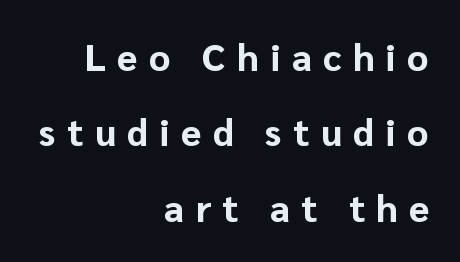
{"serif": "no", "italic": "no", "bold": "yes", "weight": "bold", "width": "normal", "stroke_contrast": "low", "x_height": "medium", "monospaced": "no", "underline": "no", "align": "right", "line_spacing": "loose", "line_spacing_ratio": 2.04, "letter_spacing": "wide", "letter_spacing_em": 0.31, "glyph_px": 37}
